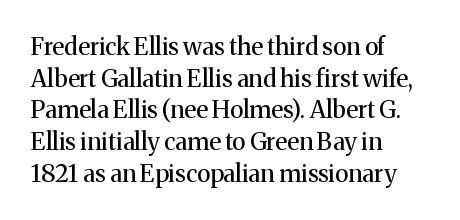
Q: Is the text bold? A: No.
Q: Is the text italic (slanted)? A: No, it is upright.
Q: Is the text underlined? A: No.
Q: How is the paragraph aligned? A: Left-aligned.
Q: Is the spacing between letters normal or unusually wide? A: Normal.
Q: Is the spacing between lines tight, normal or loose? A: Normal.
